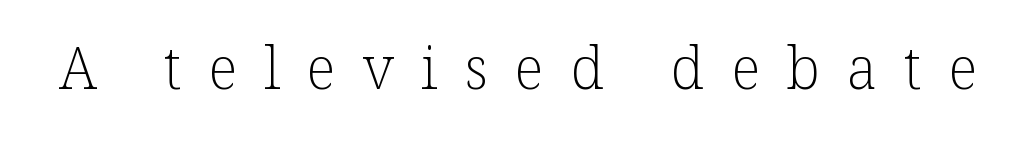
This reads as an unemphasized weight, regular at the heaviest. What kind of face is this? One with serifs. A typesetter would call this heavily tracked-out type. Ascenders rise straight up at ninety degrees.
